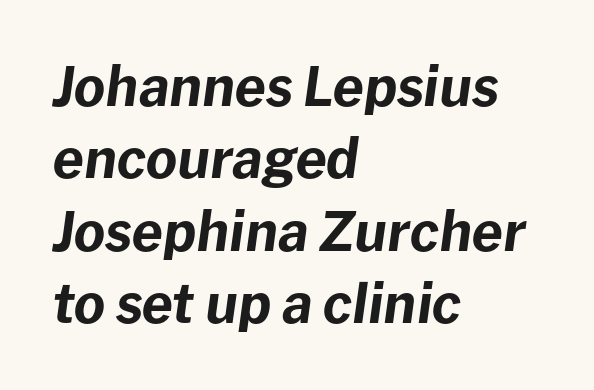
{"italic": "yes", "lean": "right", "slant_degrees": 8, "bold": "yes", "weight": "bold", "width": "normal", "stroke_contrast": "low", "x_height": "medium", "monospaced": "no", "underline": "no", "align": "left", "line_spacing": "normal", "line_spacing_ratio": 1.34, "letter_spacing": "normal", "letter_spacing_em": 0.0, "glyph_px": 54}
